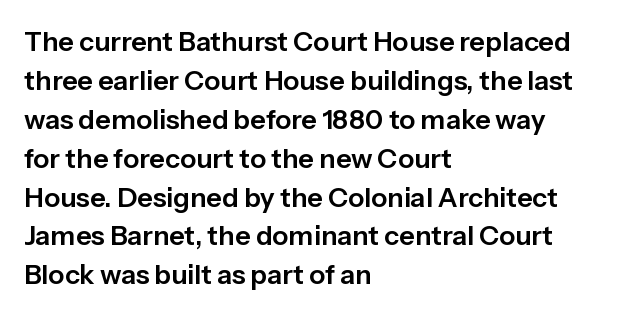
{"italic": "no", "underline": "no", "align": "left", "line_spacing": "normal", "line_spacing_ratio": 1.44, "letter_spacing": "normal", "letter_spacing_em": 0.0, "glyph_px": 27}
